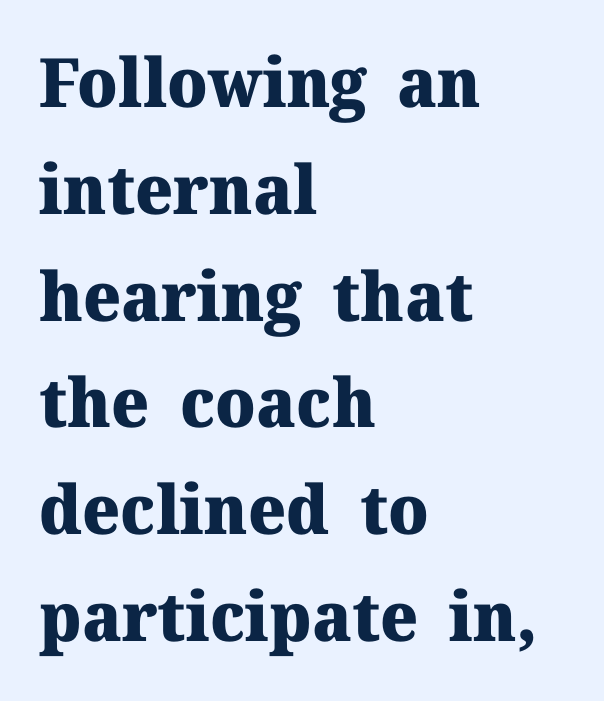
{"serif": "yes", "italic": "no", "bold": "yes", "weight": "heavy", "width": "normal", "stroke_contrast": "medium", "x_height": "medium", "monospaced": "no", "underline": "no", "align": "left", "line_spacing": "normal", "line_spacing_ratio": 1.57, "letter_spacing": "normal", "letter_spacing_em": 0.0, "glyph_px": 68}
